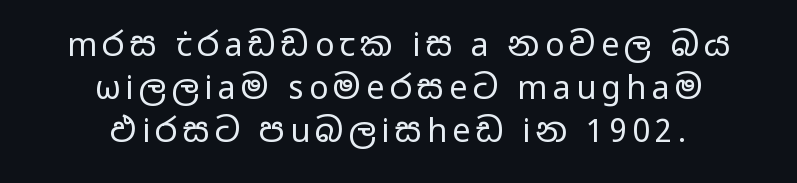
{"serif": "no", "italic": "no", "bold": "no", "weight": "regular", "width": "wide", "stroke_contrast": "low", "x_height": "medium", "monospaced": "no", "underline": "no", "align": "center", "line_spacing": "normal", "line_spacing_ratio": 1.35, "glyph_px": 32}
